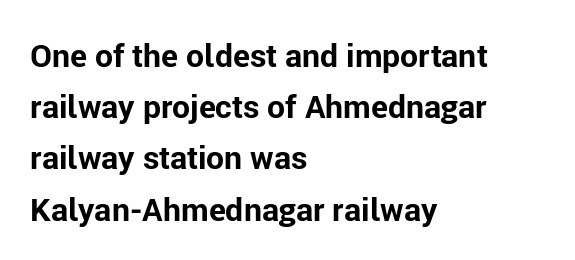
You could not count columns in this text — the font is proportionally spaced. The paragraph shown leans on its left margin. Only glyphs here, with clear space below each row. Is the letter spacing exaggerated? No — it looks like the ordinary default. Students, this is bold: see how much ink each stroke carries. Are there feet on the stems? There aren't — it's a sans.
